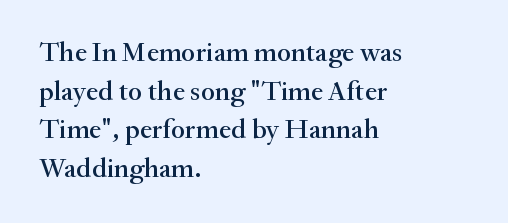
Q: Is the text italic (slanted)? A: No, it is upright.
Q: Is the typeface a serif or a sans-serif typeface? A: Serif.
Q: Is the text underlined? A: No.
Q: How is the paragraph aligned? A: Left-aligned.
Q: Is the spacing between letters normal or unusually wide? A: Normal.
Q: Is the spacing between lines tight, normal or loose? A: Normal.
Q: Width (condensed, normal, or wide)? A: Normal.
Q: Stroke contrast? A: Medium.
Q: x-height? A: Small.
Q: Monospaced? A: No.
